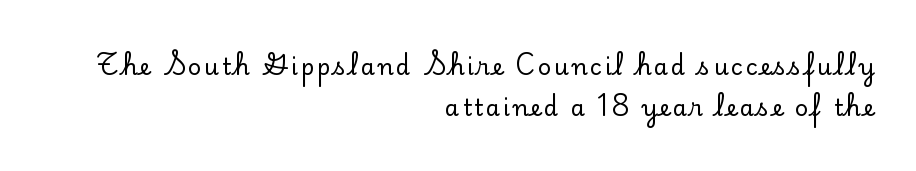
The image shows 23 px text type, upright; set right-aligned, line spacing 1.79x, not underlined.
